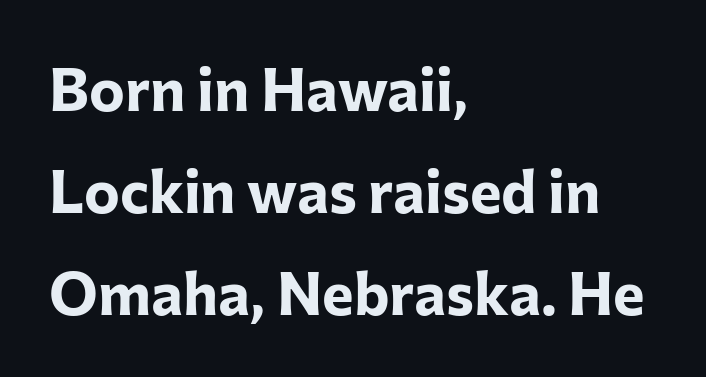
The image shows 60 px bold sans-serif type, upright; set left-aligned, normal line spacing (1.7x), normal letter spacing, not underlined; low stroke contrast and a medium x-height.
